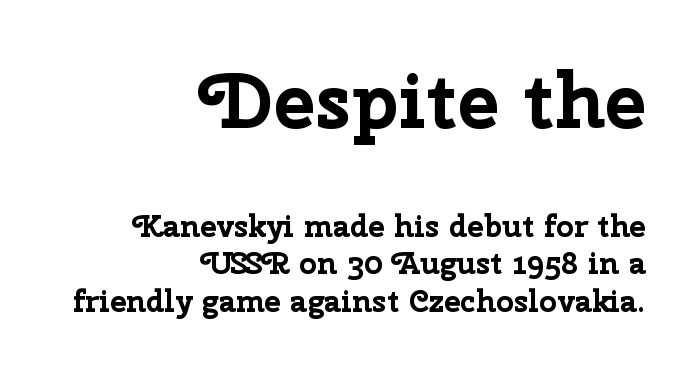
Unlike italic type, these characters show no tilt at all. Proportional: the letters do not fall into vertical columns. Notice how thick the strokes are: this is what a full bold looks like. A student would notice the top passage is typeset larger than what follows. Rule under the text: the space is simply empty. Default kerning and tracking; the words read as compact shapes.
